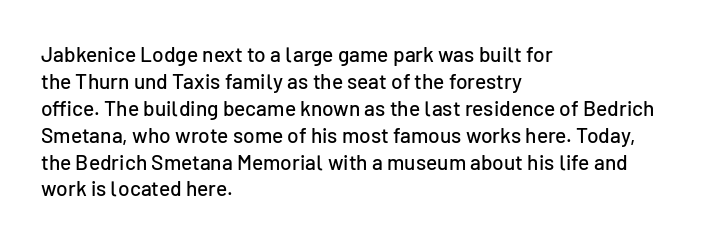
The image shows 21 px text type, upright; set left-aligned, normal line spacing (1.28x), normal letter spacing, not underlined.
